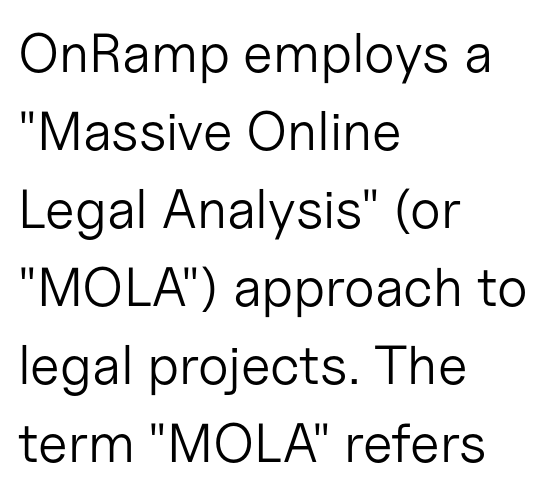
{"serif": "no", "italic": "no", "bold": "no", "weight": "light", "width": "normal", "stroke_contrast": "low", "x_height": "medium", "monospaced": "no", "underline": "no", "align": "left", "line_spacing": "normal", "line_spacing_ratio": 1.42, "letter_spacing": "normal", "letter_spacing_em": 0.0, "glyph_px": 55}
